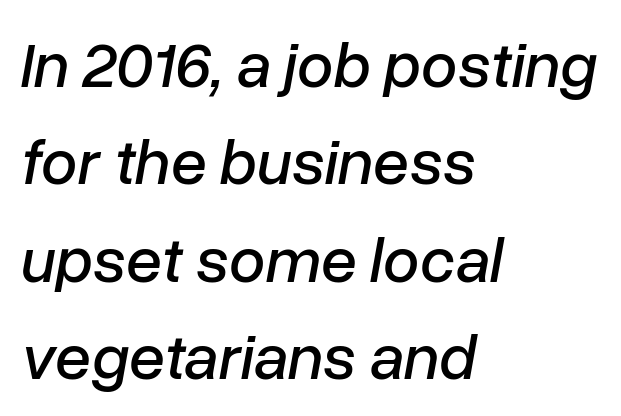
Q: Is the text italic (slanted)? A: Yes, it leans right by about 10 degrees.
Q: Is the text underlined? A: No.
Q: How is the paragraph aligned? A: Left-aligned.
Q: Is the spacing between letters normal or unusually wide? A: Normal.
Q: Is the spacing between lines tight, normal or loose? A: Normal.
Q: Width (condensed, normal, or wide)? A: Normal.
Q: Stroke contrast? A: Low.
Q: x-height? A: Medium.
Q: Monospaced? A: No.
